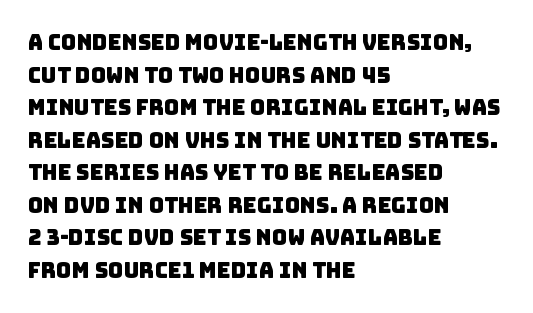
{"underline": "no", "align": "left", "line_spacing": "normal", "line_spacing_ratio": 1.55, "letter_spacing": "normal", "letter_spacing_em": 0.0, "glyph_px": 21}
